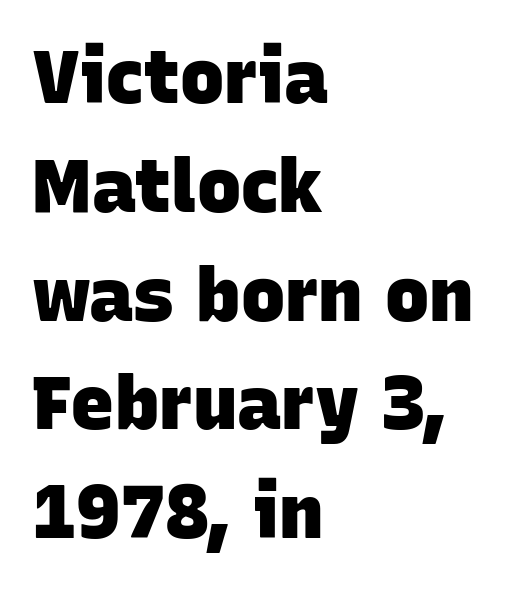
Q: Is the text bold? A: Yes.
Q: Is the typeface a serif or a sans-serif typeface? A: Sans-serif.
Q: Is the text underlined? A: No.
Q: How is the paragraph aligned? A: Left-aligned.
Q: Is the spacing between letters normal or unusually wide? A: Normal.
Q: Is the spacing between lines tight, normal or loose? A: Normal.
Q: Width (condensed, normal, or wide)? A: Normal.
Q: Stroke contrast? A: Low.
Q: x-height? A: Large.
Q: Monospaced? A: No.
